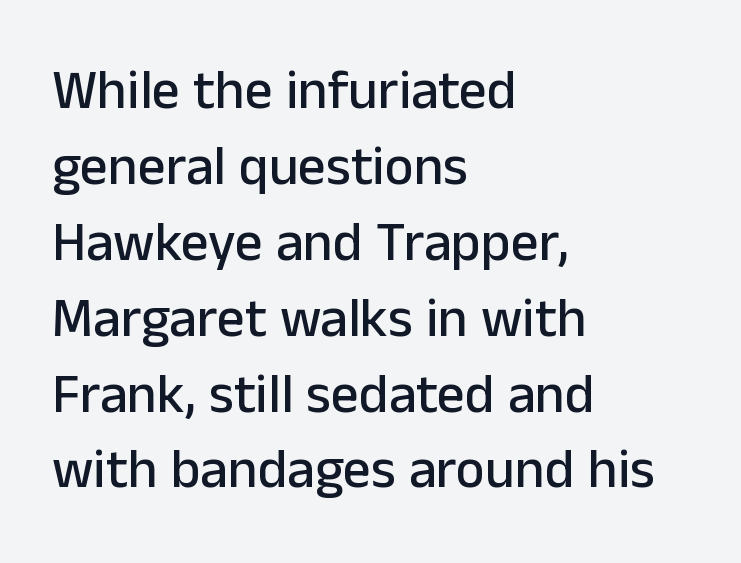
The image shows 55 px sans-serif type, upright; set left-aligned, normal line spacing (1.38x), normal letter spacing, not underlined; low stroke contrast and a medium x-height.
